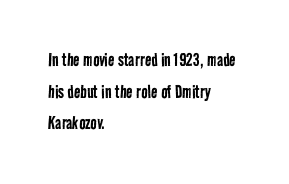
Q: Is the text bold? A: No.
Q: Is the text underlined? A: No.
Q: How is the paragraph aligned? A: Left-aligned.
Q: Is the spacing between letters normal or unusually wide? A: Normal.
Q: Is the spacing between lines tight, normal or loose? A: Normal.
